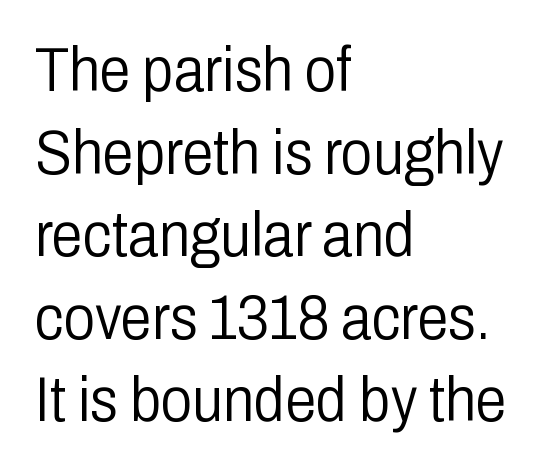
The image shows 63 px light, condensed sans-serif type, upright; set left-aligned, normal line spacing (1.31x), normal letter spacing, not underlined; low stroke contrast and a medium x-height.
